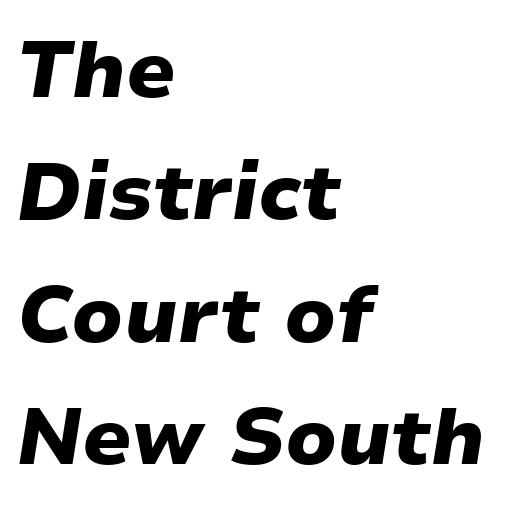
Designer's note — italics engaged. A typesetter would call this proportional, since set widths differ per character. The lines sit at an ordinary, default distance from one another. On the weight axis this lands at bold, roughly 700. Clear beneath every line of the passage. The lines are quadded left.
